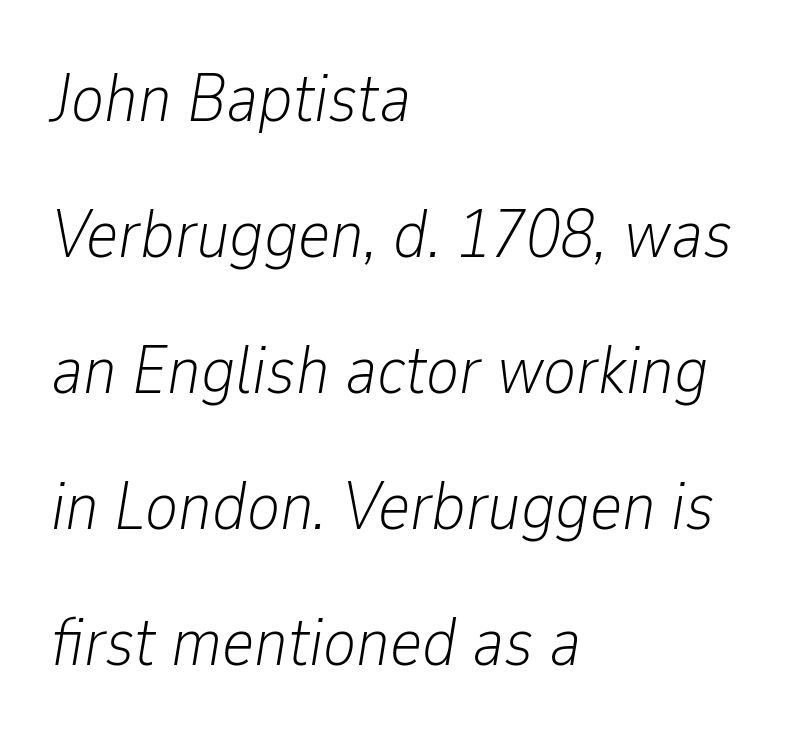
Q: Is the text bold? A: No.
Q: Is the text italic (slanted)? A: Yes, it leans right by about 9 degrees.
Q: Is the text underlined? A: No.
Q: How is the paragraph aligned? A: Left-aligned.
Q: Is the spacing between letters normal or unusually wide? A: Normal.
Q: Is the spacing between lines tight, normal or loose? A: Loose.
Q: Width (condensed, normal, or wide)? A: Condensed.
Q: Stroke contrast? A: Low.
Q: x-height? A: Medium.
Q: Monospaced? A: No.
